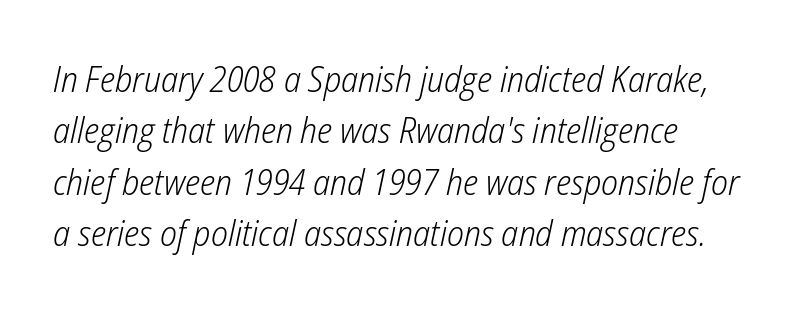
Q: Is the text bold? A: No.
Q: Is the text italic (slanted)? A: Yes, it leans right by about 12 degrees.
Q: Is the text underlined? A: No.
Q: Is the spacing between letters normal or unusually wide? A: Normal.
Q: Is the spacing between lines tight, normal or loose? A: Normal.
Q: Width (condensed, normal, or wide)? A: Condensed.
Q: Stroke contrast? A: Low.
Q: x-height? A: Medium.
Q: Monospaced? A: No.
